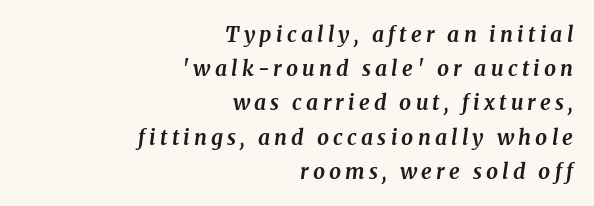
{"italic": "yes", "lean": "right", "slant_degrees": 8, "bold": "yes", "underline": "no", "align": "right", "line_spacing": "normal", "line_spacing_ratio": 1.63, "letter_spacing": "wide", "letter_spacing_em": 0.2, "glyph_px": 21}
